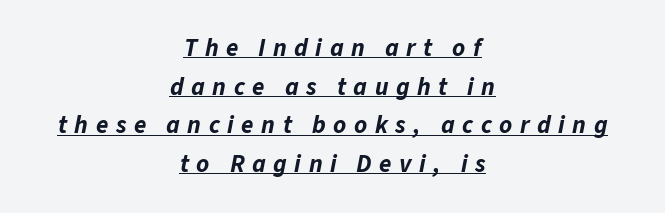
The image shows 25 px bold type, italic (leaning right); set centered, normal line spacing (1.55x), unusually wide letter spacing (+0.3 em), underlined.
